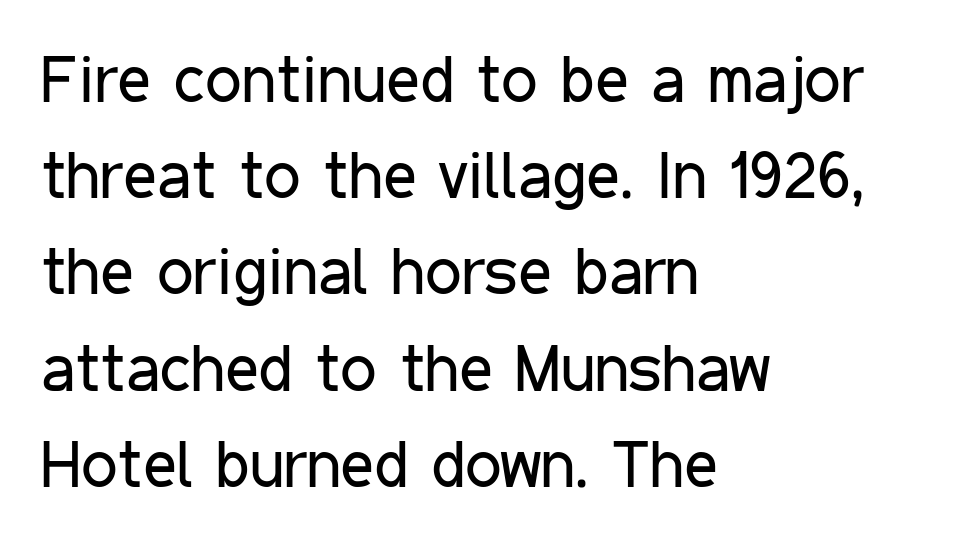
The image shows 65 px regular-weight, condensed sans-serif type, upright; set left-aligned, normal line spacing (1.48x), normal letter spacing, not underlined; low stroke contrast and a medium x-height.
